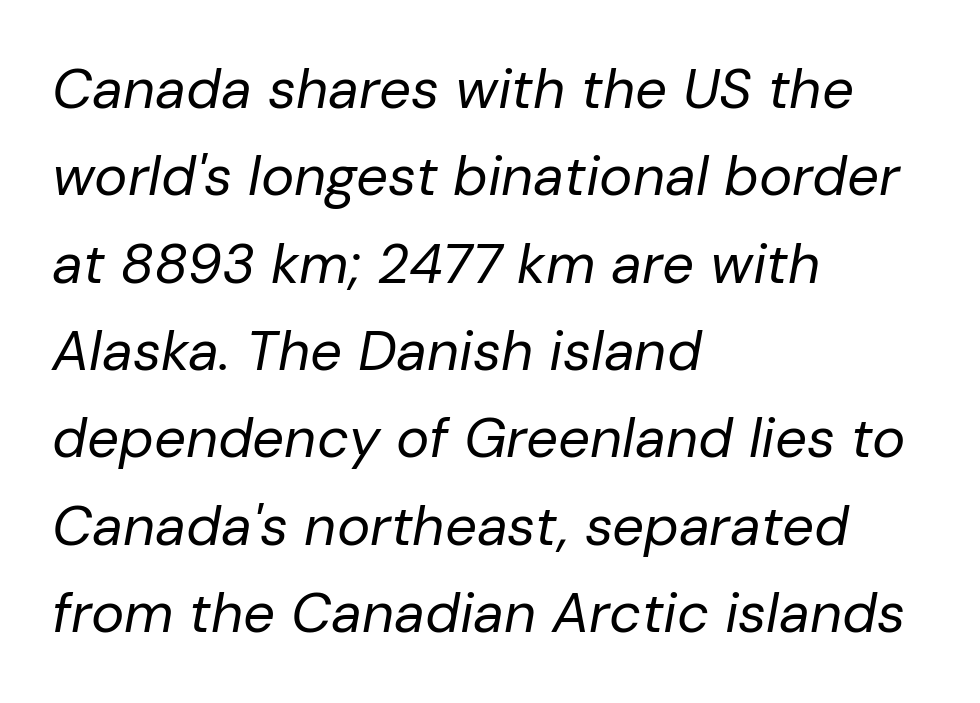
Is the stroke heavy? The answer is a plain regular-or-lighter. Anything drawn beneath the words? Only blank space. Does the leading feel generous? No, just average. The rendering applies a slant to the glyphs. Does extra space separate the letters? No, they use regular spacing.
